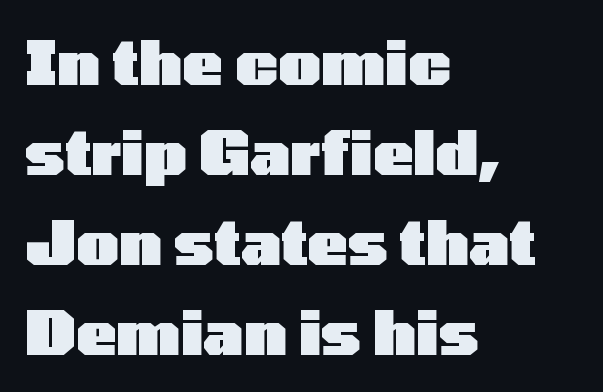
Q: Is the text bold? A: Yes.
Q: Is the text italic (slanted)? A: No, it is upright.
Q: Is the typeface a serif or a sans-serif typeface? A: Sans-serif.
Q: Is the text underlined? A: No.
Q: How is the paragraph aligned? A: Left-aligned.
Q: Is the spacing between letters normal or unusually wide? A: Normal.
Q: Is the spacing between lines tight, normal or loose? A: Normal.
Q: Width (condensed, normal, or wide)? A: Wide.
Q: Stroke contrast? A: Low.
Q: x-height? A: Medium.
Q: Monospaced? A: No.
